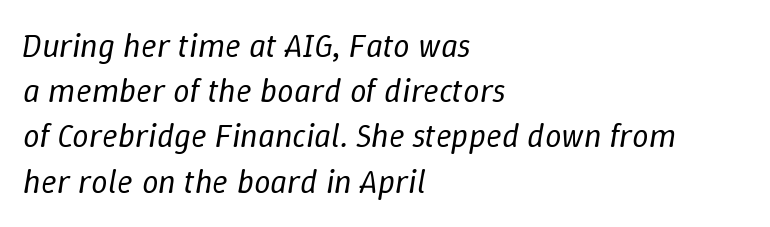
Q: Is the text bold? A: No.
Q: Is the text italic (slanted)? A: Yes, it leans right by about 9 degrees.
Q: Is the text underlined? A: No.
Q: How is the paragraph aligned? A: Left-aligned.
Q: Is the spacing between letters normal or unusually wide? A: Normal.
Q: Is the spacing between lines tight, normal or loose? A: Normal.
Q: Width (condensed, normal, or wide)? A: Normal.
Q: Stroke contrast? A: Low.
Q: x-height? A: Medium.
Q: Monospaced? A: No.
